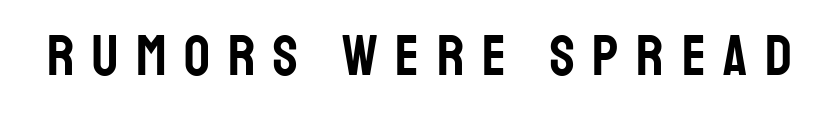
Is this a fixed-width face? No — the glyphs have proportional, varying widths. Short note: letters widely spaced. Nope, no serifs anywhere on these letters. The words here are not underlined.
